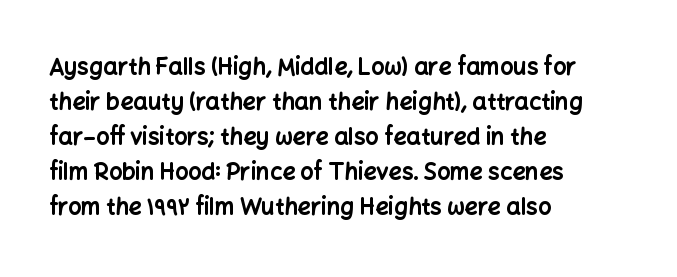
{"italic": "no", "bold": "yes", "underline": "no", "align": "left", "line_spacing": "normal", "line_spacing_ratio": 1.52, "letter_spacing": "normal", "letter_spacing_em": 0.0, "glyph_px": 23}
